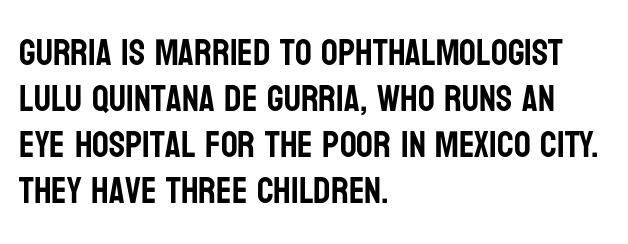
{"serif": "no", "italic": "no", "width": "condensed", "stroke_contrast": "low", "x_height": "large", "monospaced": "no", "underline": "no", "align": "left", "line_spacing_ratio": 1.24, "letter_spacing": "normal", "letter_spacing_em": 0.0, "glyph_px": 37}
